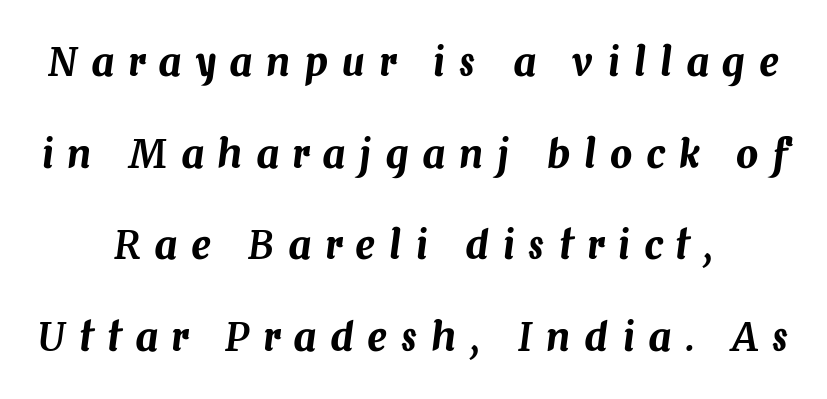
Q: Is the text italic (slanted)? A: Yes, it leans right by about 7 degrees.
Q: Is the text underlined? A: No.
Q: How is the paragraph aligned? A: Centered.
Q: Is the spacing between letters normal or unusually wide? A: Unusually wide.
Q: Is the spacing between lines tight, normal or loose? A: Loose.
Q: Width (condensed, normal, or wide)? A: Normal.
Q: Stroke contrast? A: Medium.
Q: x-height? A: Medium.
Q: Monospaced? A: No.
